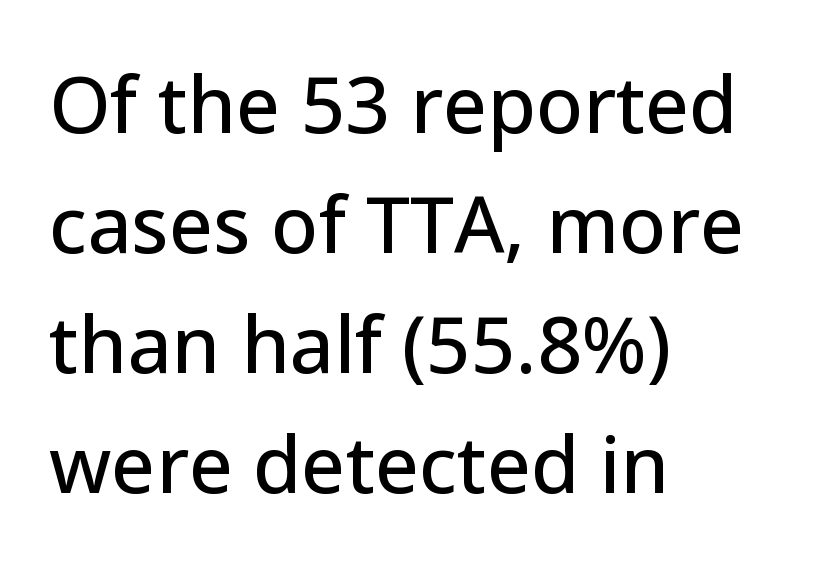
The image shows 78 px sans-serif type, upright; set left-aligned, normal line spacing (1.54x), normal letter spacing, not underlined; low stroke contrast and a medium x-height.
